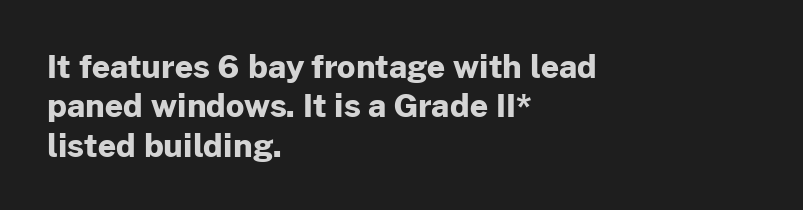
Q: Is the text bold? A: Yes.
Q: Is the text italic (slanted)? A: No, it is upright.
Q: Is the typeface a serif or a sans-serif typeface? A: Sans-serif.
Q: Is the text underlined? A: No.
Q: How is the paragraph aligned? A: Left-aligned.
Q: Is the spacing between letters normal or unusually wide? A: Normal.
Q: Width (condensed, normal, or wide)? A: Normal.
Q: Stroke contrast? A: Low.
Q: x-height? A: Medium.
Q: Monospaced? A: No.
